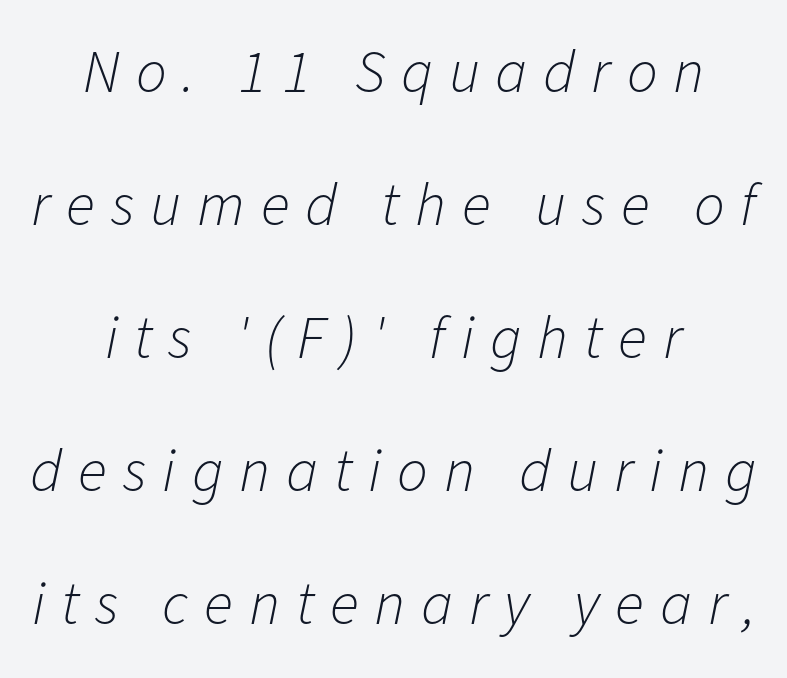
Has an underline been added? It has not. A student would call this center alignment; a typographer would say set centered. There is plenty of visible air inserted between adjacent glyphs. A typesetter would call this proportional, since set widths differ per character. A typesetter would mark this as italic.
